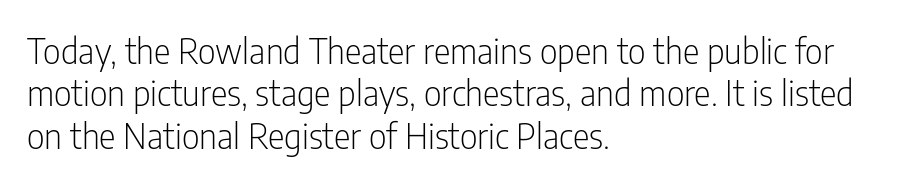
The image shows 35 px light, condensed sans-serif type, upright; set left-aligned, line spacing 1.21x, normal letter spacing, not underlined; low stroke contrast and a medium x-height.
